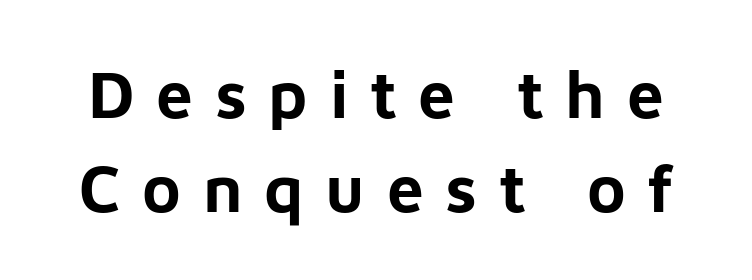
Q: Is the text bold? A: Yes.
Q: Is the text italic (slanted)? A: No, it is upright.
Q: Is the typeface a serif or a sans-serif typeface? A: Sans-serif.
Q: Is the text underlined? A: No.
Q: Is the spacing between letters normal or unusually wide? A: Unusually wide.
Q: Is the spacing between lines tight, normal or loose? A: Normal.
Q: Width (condensed, normal, or wide)? A: Normal.
Q: Stroke contrast? A: Low.
Q: x-height? A: Medium.
Q: Monospaced? A: No.
